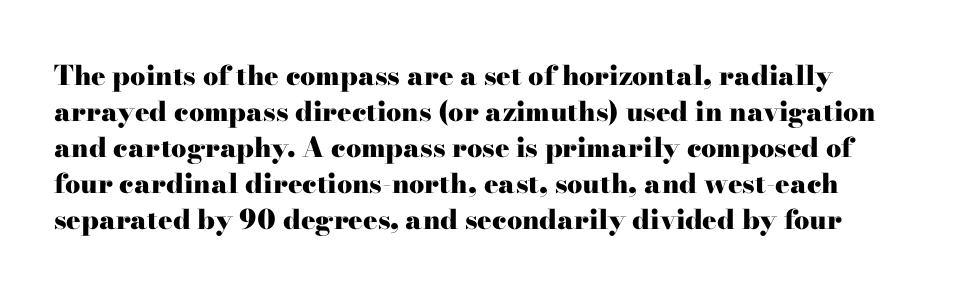
{"italic": "no", "bold": "yes", "underline": "no", "line_spacing": "normal", "line_spacing_ratio": 1.33, "letter_spacing": "normal", "letter_spacing_em": 0.0, "glyph_px": 27}
